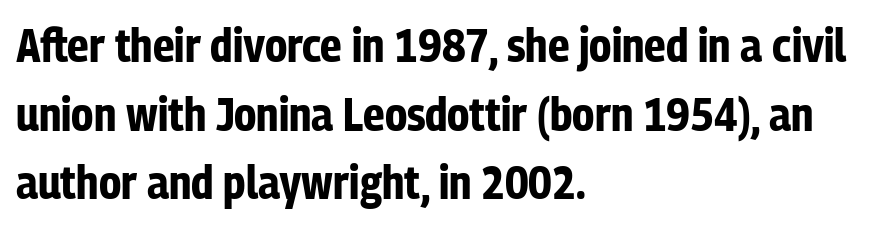
The image shows 47 px bold, condensed sans-serif type, upright; set left-aligned, normal line spacing (1.46x), normal letter spacing, not underlined; low stroke contrast and a medium x-height.
